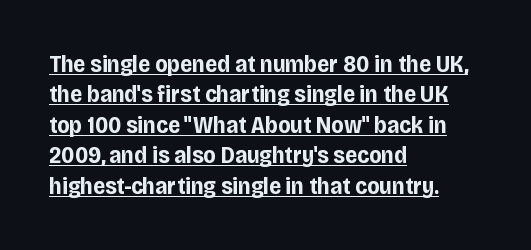
{"italic": "no", "bold": "yes", "underline": "yes", "align": "left", "line_spacing": "normal", "line_spacing_ratio": 1.27, "letter_spacing": "normal", "letter_spacing_em": 0.0, "glyph_px": 24}
